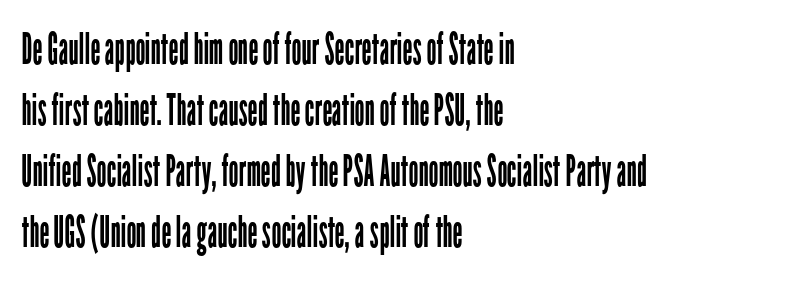
In terms of letterspacing, this is plain default setting. Style check: upright. Unlike a traditional serif, this face leaves its strokes unadorned. Nothing heavy about these letters — not bold at all.
